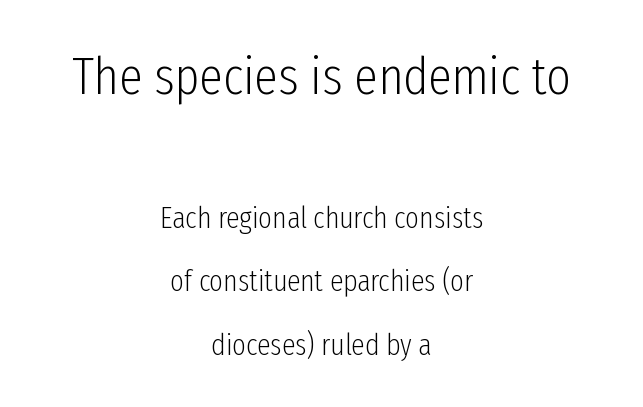
The image shows 53 px light, condensed sans-serif type, upright; set centered, loose line spacing (2.12x), normal letter spacing, not underlined; the first (top) block is 1.77x larger; low stroke contrast and a medium x-height.
